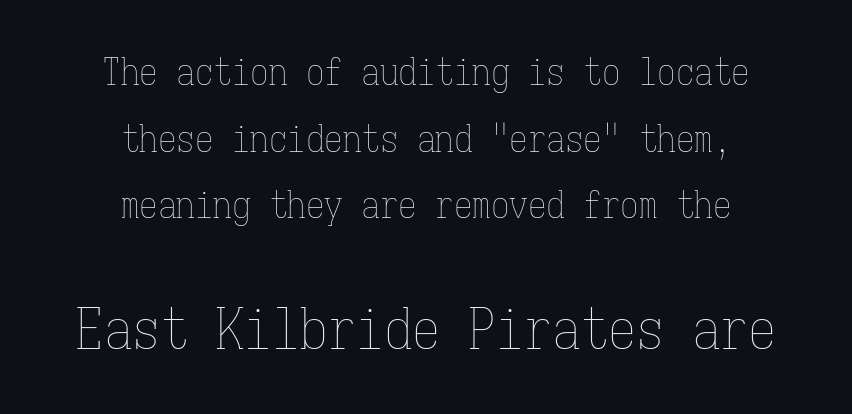
The image shows 56 px thin, condensed type, upright, monospaced; set centered, line spacing 1.8x, normal letter spacing, not underlined; the second (bottom) block is 1.51x larger; low stroke contrast and a medium x-height.
